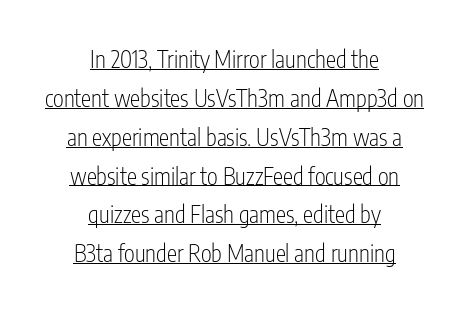
Q: Is the text bold? A: No.
Q: Is the text italic (slanted)? A: No, it is upright.
Q: Is the text underlined? A: Yes.
Q: How is the paragraph aligned? A: Centered.
Q: Is the spacing between letters normal or unusually wide? A: Normal.
Q: Is the spacing between lines tight, normal or loose? A: Normal.
